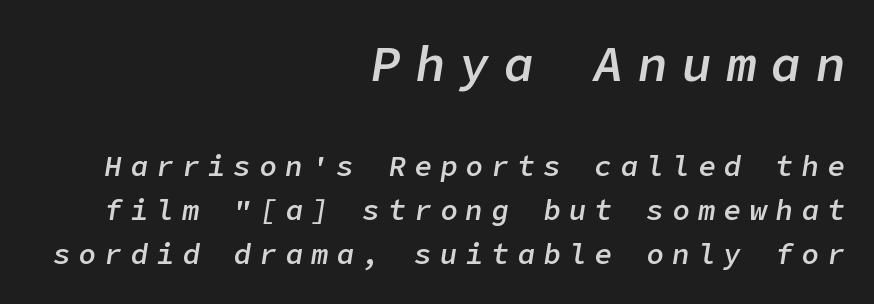
Students, observe: this is what conventionally led text looks like. The string is rendered with underlining switched off. The tracking jumps out immediately: characters are airy and widely separated. Rendered with sloped, italic letterforms. Which of the two is more prominent by size? The first, at the top.
